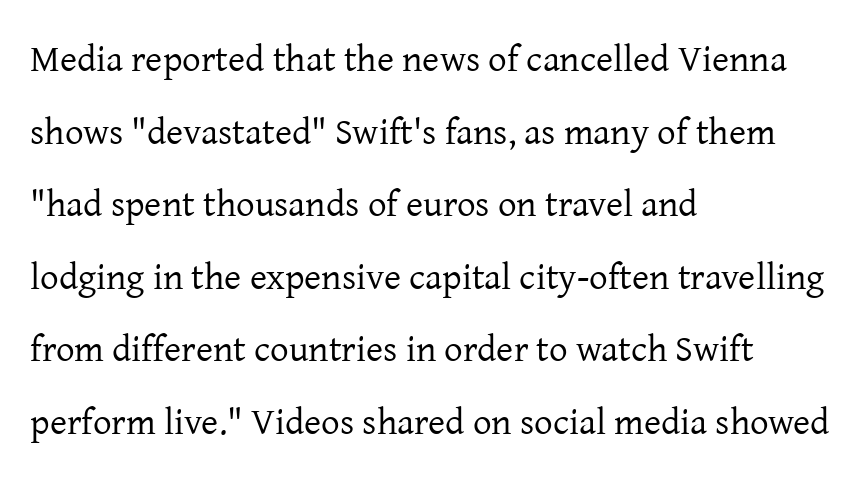
The image shows 37 px regular-weight serif type, upright; set left-aligned, loose line spacing (1.96x), normal letter spacing, not underlined; low stroke contrast and a medium x-height.
